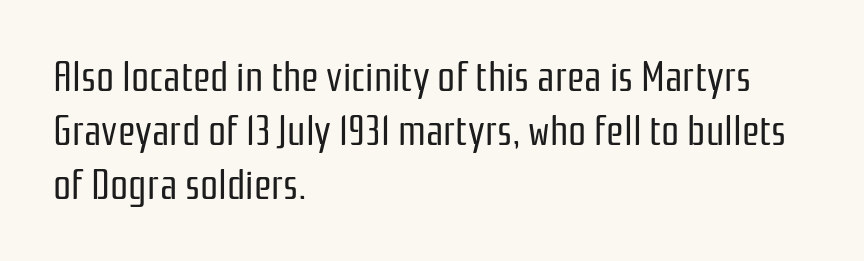
The image shows 40 px regular-weight, condensed sans-serif type, upright; set left-aligned, normal line spacing (1.35x), normal letter spacing, not underlined; low stroke contrast and a medium x-height.
